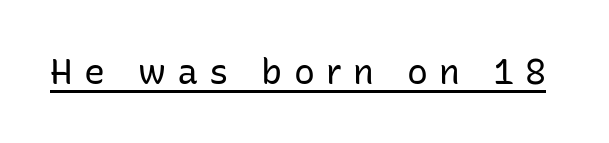
Q: Is the text bold? A: No.
Q: Is the text italic (slanted)? A: No, it is upright.
Q: Is the typeface a serif or a sans-serif typeface? A: Sans-serif.
Q: Is the text underlined? A: Yes.
Q: Is the spacing between letters normal or unusually wide? A: Unusually wide.
Q: Width (condensed, normal, or wide)? A: Normal.
Q: Stroke contrast? A: Low.
Q: x-height? A: Medium.
Q: Monospaced? A: No.
